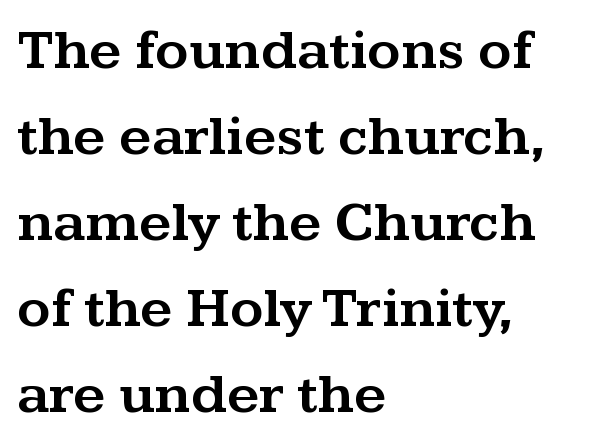
The image shows 57 px wide serif type, upright; set left-aligned, normal line spacing (1.51x), normal letter spacing, not underlined; medium stroke contrast and a medium x-height.
